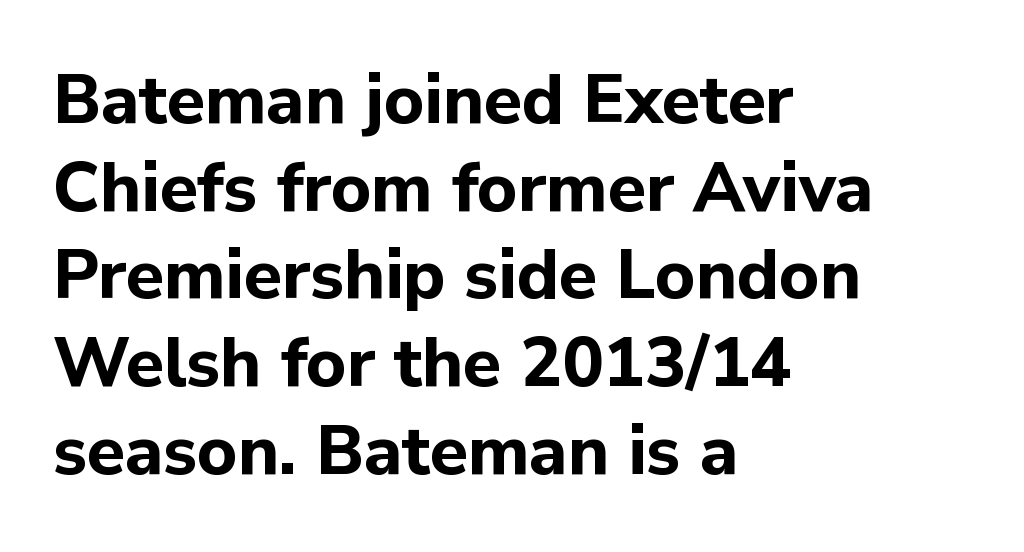
{"serif": "no", "italic": "no", "bold": "yes", "weight": "bold", "width": "normal", "stroke_contrast": "low", "x_height": "medium", "monospaced": "no", "underline": "no", "align": "left", "line_spacing": "normal", "line_spacing_ratio": 1.27, "letter_spacing": "normal", "letter_spacing_em": 0.0, "glyph_px": 69}
